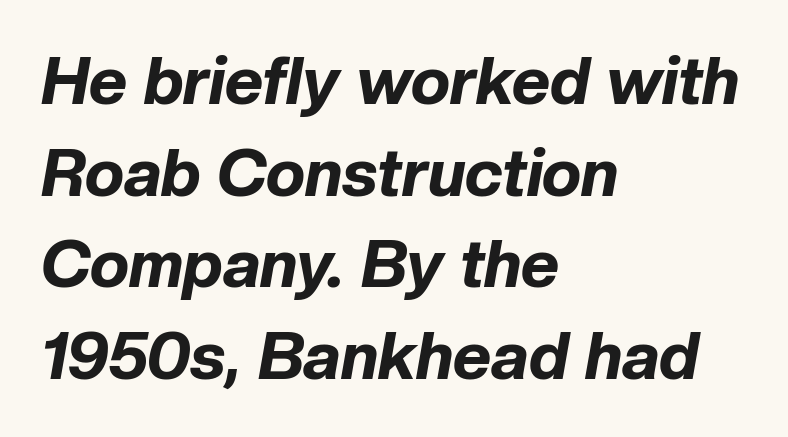
The image shows 66 px bold type, italic (leaning right); set left-aligned, normal line spacing (1.39x), normal letter spacing, not underlined; low stroke contrast and a medium x-height.
